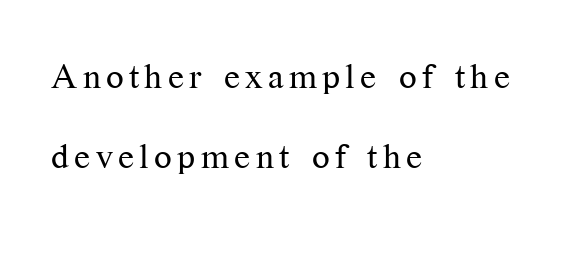
The image shows 35 px regular-weight serif type, upright; set left-aligned, loose line spacing (2.29x), not underlined; medium stroke contrast and a medium x-height.
